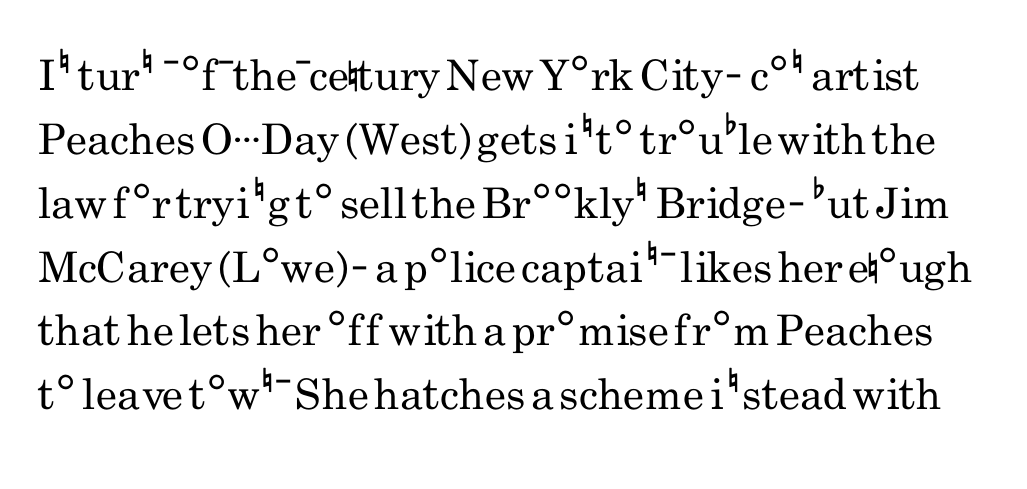
Serif or sans? Sans — the stroke terminals are bare. These lines are rendered in a variable-pitch font. Short note: letters normally spaced. Vertical spacing — default. No heavy texture on the line: the type isn't bold. Check under the words: just untouched page.
